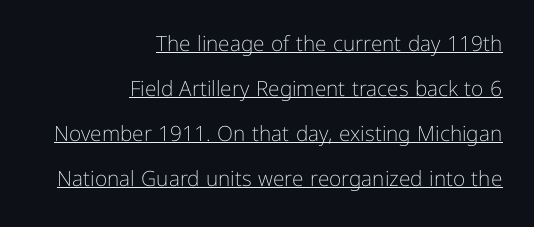
The image shows 21 px text type, upright; set right-aligned, loose line spacing (2.14x), normal letter spacing, underlined.
